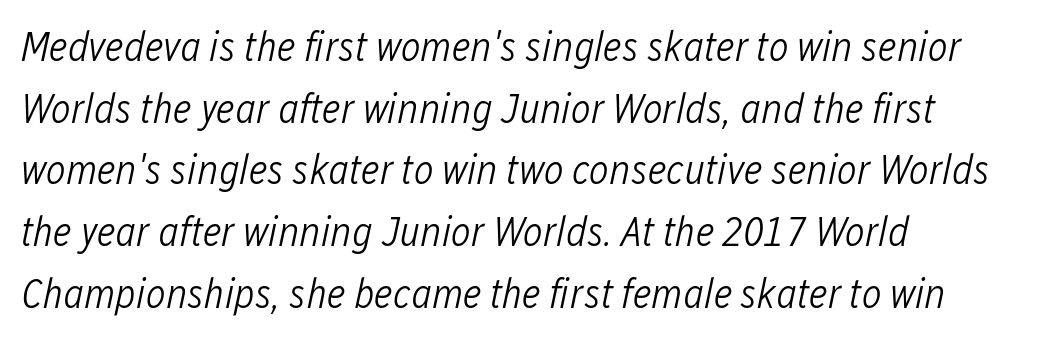
A typesetter would call this proportional, since set widths differ per character. The leading is moderate, giving the passage an even texture. The foot of each line stays bare and open. The typesetter chose a ragged-right arrangement here. On a weight scale, this lands at 450 or below.
